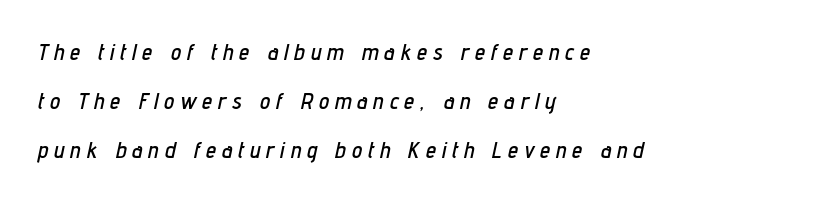
The area under the type is left untouched. Is the block centered? No — it sits flush against the left margin. Between one letter and the next there's a generous, obvious gap. Rows of type keep a wide berth in the vertical direction.
